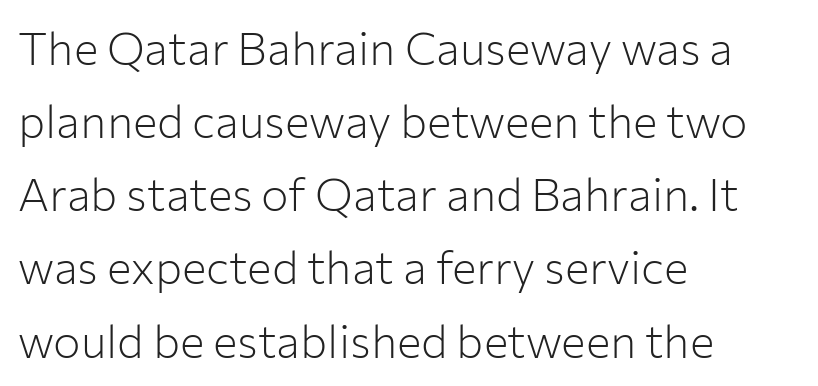
The face used here is proportionally spaced, like ordinary book or web type. Here the glyphs are tracked normally, forming tight word shapes. Interline gaps are of average width in this sample. In terms of posture, this sample is upright.
